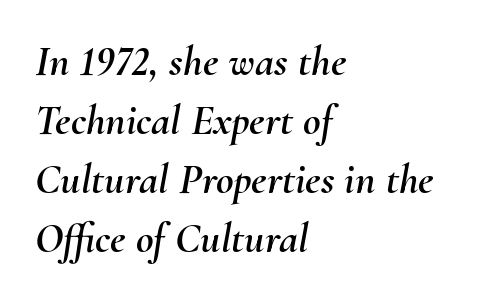
Q: Is the text italic (slanted)? A: Yes, it leans right by about 10 degrees.
Q: Is the text underlined? A: No.
Q: How is the paragraph aligned? A: Left-aligned.
Q: Is the spacing between letters normal or unusually wide? A: Normal.
Q: Is the spacing between lines tight, normal or loose? A: Normal.
Q: Width (condensed, normal, or wide)? A: Normal.
Q: Stroke contrast? A: Medium.
Q: x-height? A: Small.
Q: Monospaced? A: No.
